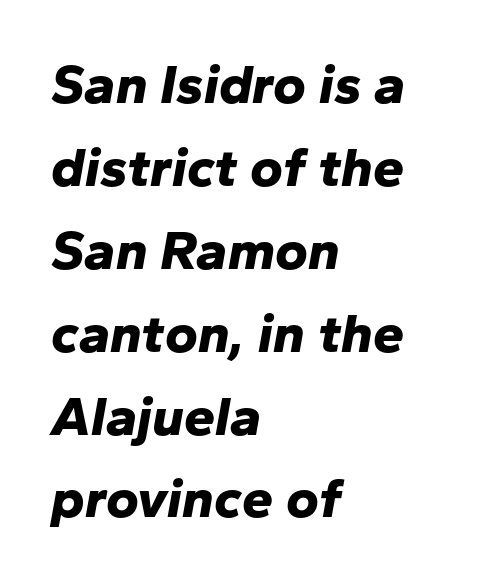
Q: Is the text bold? A: Yes.
Q: Is the text italic (slanted)? A: Yes, it leans right by about 10 degrees.
Q: Is the text underlined? A: No.
Q: How is the paragraph aligned? A: Left-aligned.
Q: Is the spacing between letters normal or unusually wide? A: Normal.
Q: Is the spacing between lines tight, normal or loose? A: Normal.
Q: Width (condensed, normal, or wide)? A: Normal.
Q: Stroke contrast? A: Low.
Q: x-height? A: Medium.
Q: Monospaced? A: No.
